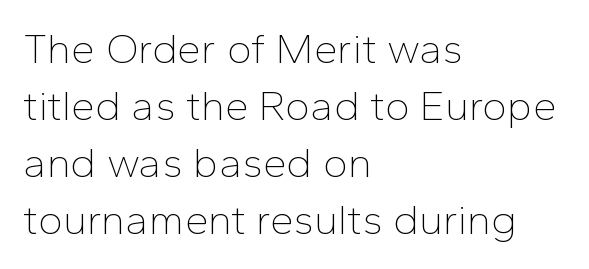
Caption: multi-line text, flush left, ragged right. What kind of face is this? One without serifs — a sans. Weight: regular or lighter. This rendering features lettering with no underline. Proportional: the letters do not fall into vertical columns. Posture: straight, roman, zero tilt.
